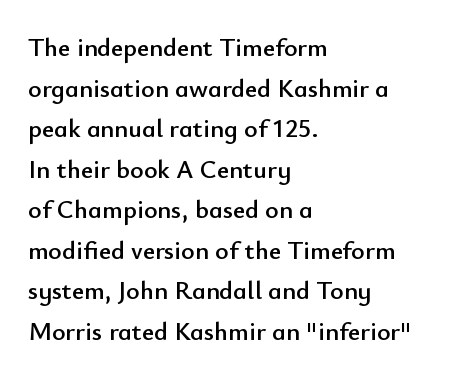
The image shows 26 px text type, upright; set left-aligned, normal line spacing (1.56x), normal letter spacing, not underlined.
